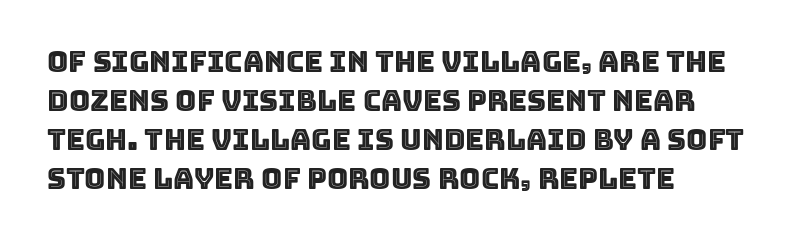
Q: Is the text italic (slanted)? A: No, it is upright.
Q: Is the text underlined? A: No.
Q: How is the paragraph aligned? A: Left-aligned.
Q: Is the spacing between letters normal or unusually wide? A: Normal.
Q: Is the spacing between lines tight, normal or loose? A: Normal.
Q: Width (condensed, normal, or wide)? A: Normal.
Q: x-height? A: Large.
Q: Monospaced? A: No.
